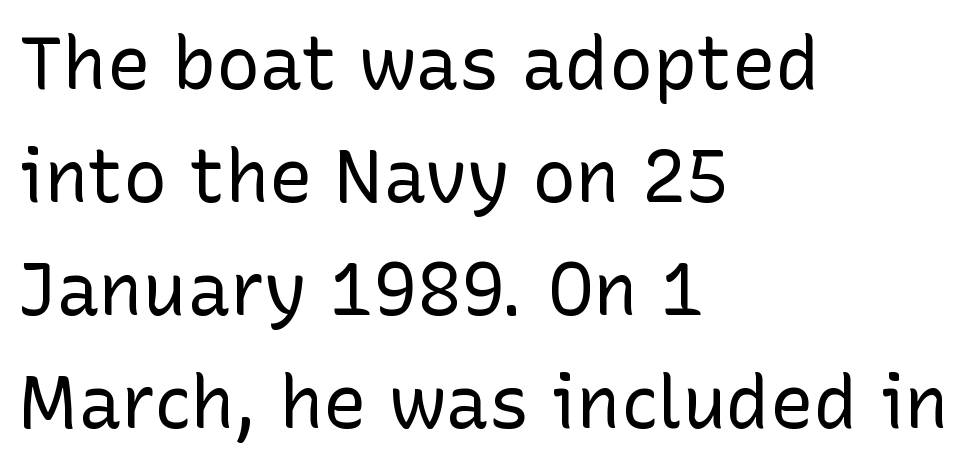
Q: Is the text bold? A: No.
Q: Is the text italic (slanted)? A: No, it is upright.
Q: Is the typeface a serif or a sans-serif typeface? A: Sans-serif.
Q: Is the text underlined? A: No.
Q: How is the paragraph aligned? A: Left-aligned.
Q: Is the spacing between letters normal or unusually wide? A: Normal.
Q: Is the spacing between lines tight, normal or loose? A: Normal.
Q: Width (condensed, normal, or wide)? A: Normal.
Q: Stroke contrast? A: Low.
Q: x-height? A: Medium.
Q: Monospaced? A: No.
